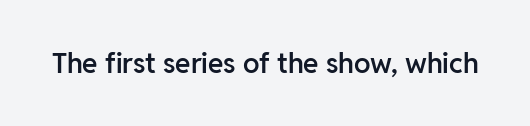
The image shows 28 px semibold sans-serif type, upright; set normal letter spacing, not underlined; low stroke contrast and a medium x-height.
